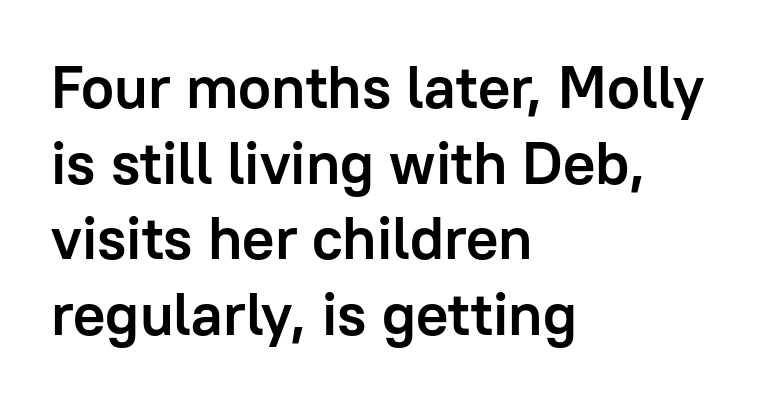
The image shows 60 px semibold sans-serif type, upright; set left-aligned, normal line spacing (1.26x), normal letter spacing, not underlined; low stroke contrast and a medium x-height.
